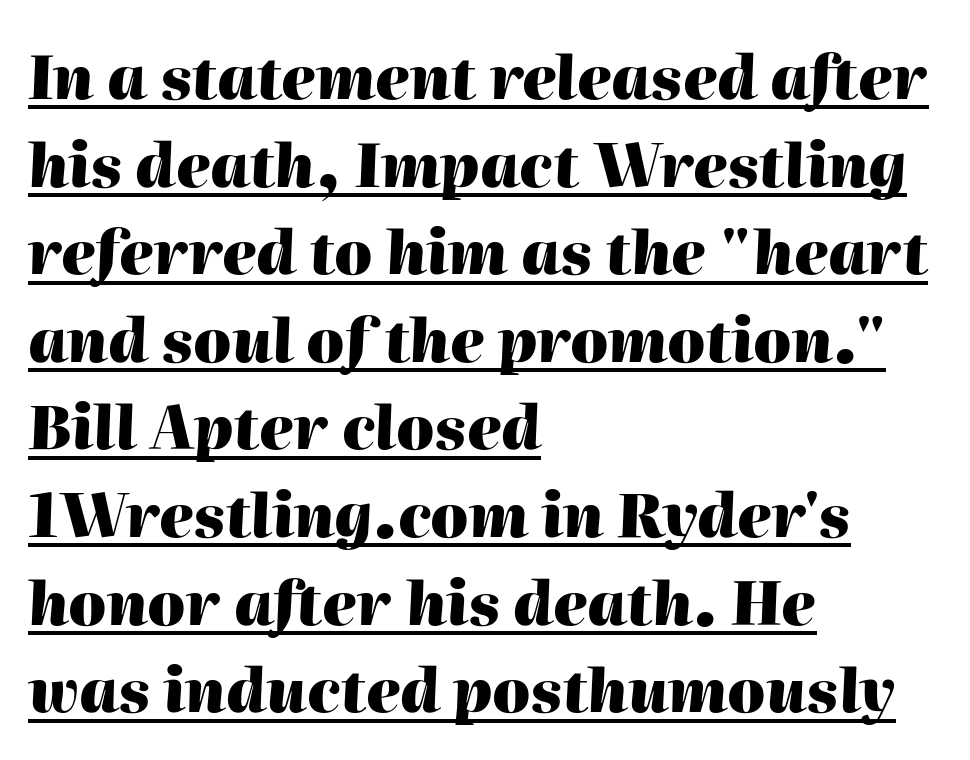
Q: Is the text bold? A: Yes.
Q: Is the text italic (slanted)? A: Yes, it leans right by about 2 degrees.
Q: Is the text underlined? A: Yes.
Q: How is the paragraph aligned? A: Left-aligned.
Q: Is the spacing between letters normal or unusually wide? A: Normal.
Q: Is the spacing between lines tight, normal or loose? A: Normal.
Q: Width (condensed, normal, or wide)? A: Normal.
Q: Stroke contrast? A: High.
Q: x-height? A: Medium.
Q: Monospaced? A: No.
